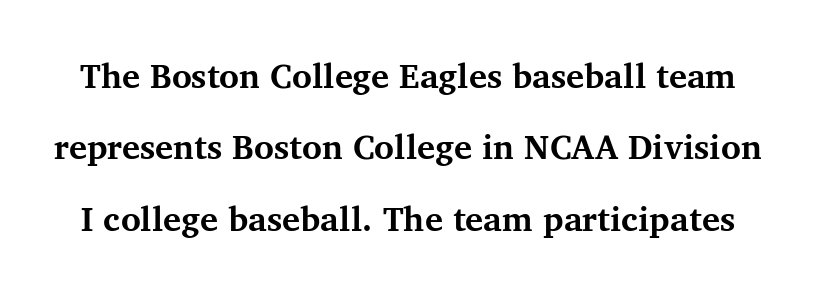
{"serif": "yes", "italic": "no", "bold": "yes", "weight": "bold", "width": "normal", "stroke_contrast": "medium", "x_height": "medium", "monospaced": "no", "underline": "no", "line_spacing": "loose", "line_spacing_ratio": 2.1, "letter_spacing": "normal", "letter_spacing_em": 0.0, "glyph_px": 34}
